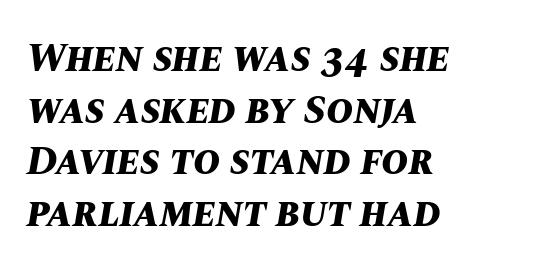
{"italic": "yes", "lean": "right", "slant_degrees": 10, "bold": "yes", "weight": "bold", "width": "normal", "stroke_contrast": "medium", "x_height": "large", "monospaced": "no", "underline": "no", "align": "left", "line_spacing": "normal", "line_spacing_ratio": 1.26, "letter_spacing": "normal", "letter_spacing_em": 0.0, "glyph_px": 41}
